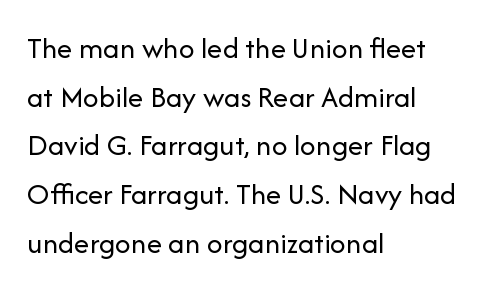
The image shows 31 px regular-weight sans-serif type, upright; set left-aligned, normal line spacing (1.57x), normal letter spacing, not underlined; low stroke contrast and a medium x-height.
